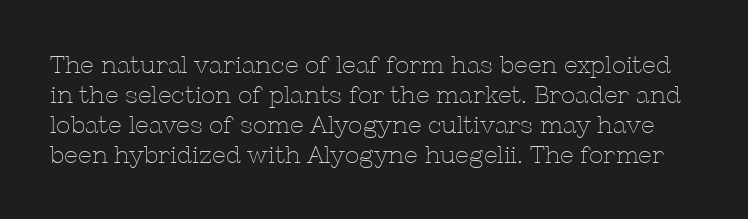
The image shows 24 px text type, upright; set normal line spacing (1.25x), normal letter spacing, not underlined.
